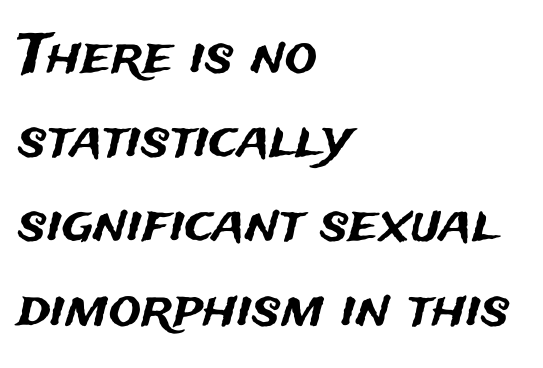
The image shows 54 px sans-serif type; set left-aligned, normal line spacing (1.56x), normal letter spacing, not underlined; medium stroke contrast and a medium x-height.
